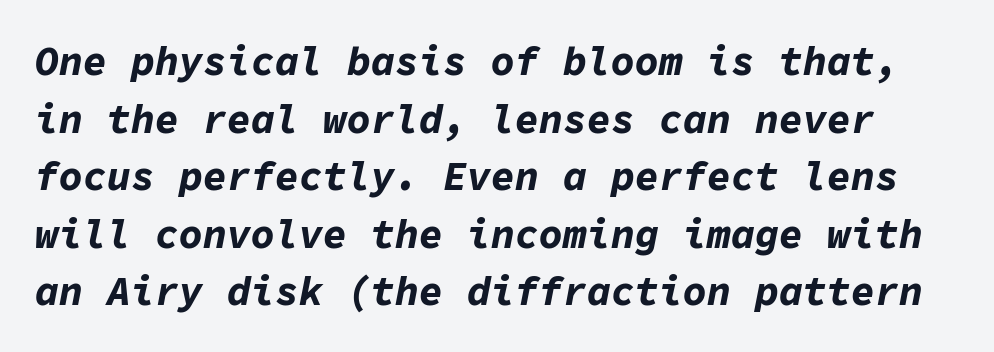
The image shows 40 px bold type, italic (leaning right), monospaced; set normal line spacing (1.44x), normal letter spacing, not underlined; low stroke contrast and a medium x-height.
